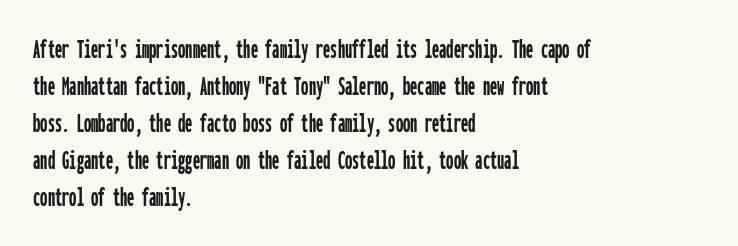
{"serif": "no", "italic": "no", "width": "condensed", "stroke_contrast": "low", "x_height": "medium", "monospaced": "yes", "underline": "no", "align": "left", "line_spacing": "normal", "line_spacing_ratio": 1.28, "letter_spacing": "normal", "letter_spacing_em": 0.0, "glyph_px": 29}
